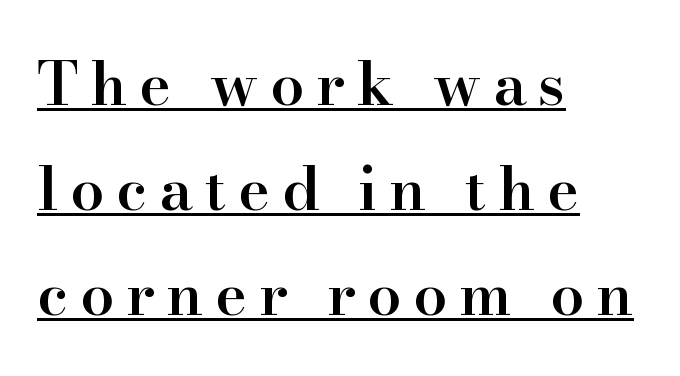
How heavy is the stroke? Medium-heavy — a semibold, shy of bold. Underlined type. Serif or sans? Serif — the stroke terminals have little feet. Quick note: not italic, upright. Observe the wide spacing: letters keep a clear distance from each other. Spacing verdict: proportional, widths tailored to each character.
